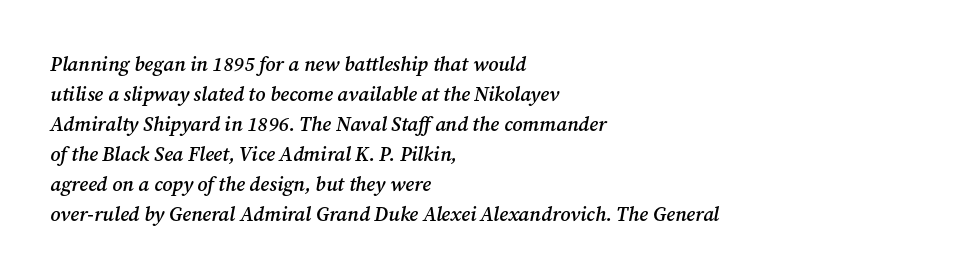
Q: Is the text bold? A: Semi-bold.
Q: Is the text italic (slanted)? A: Yes, it leans right by about 12 degrees.
Q: Is the text underlined? A: No.
Q: How is the paragraph aligned? A: Left-aligned.
Q: Is the spacing between letters normal or unusually wide? A: Normal.
Q: Is the spacing between lines tight, normal or loose? A: Normal.
